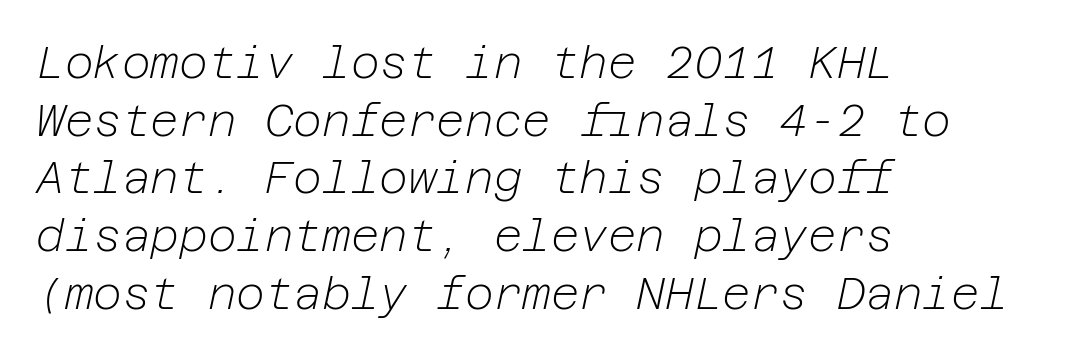
Q: Is the text bold? A: No.
Q: Is the text italic (slanted)? A: Yes, it leans right by about 12 degrees.
Q: Is the text underlined? A: No.
Q: How is the paragraph aligned? A: Left-aligned.
Q: Is the spacing between letters normal or unusually wide? A: Normal.
Q: Is the spacing between lines tight, normal or loose? A: Normal.
Q: Width (condensed, normal, or wide)? A: Normal.
Q: Stroke contrast? A: Low.
Q: x-height? A: Medium.
